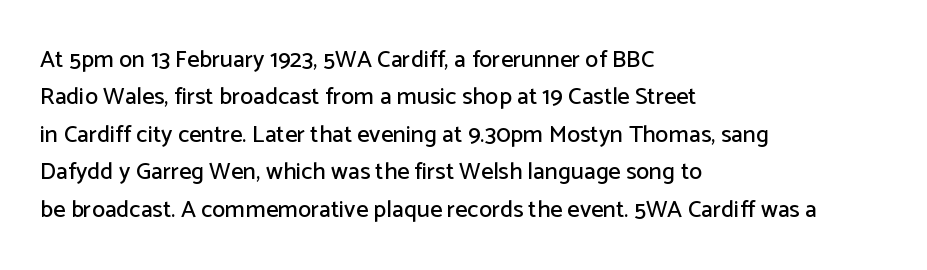
{"italic": "no", "underline": "no", "align": "left", "line_spacing": "normal", "line_spacing_ratio": 1.56, "letter_spacing": "normal", "letter_spacing_em": 0.0, "glyph_px": 24}
